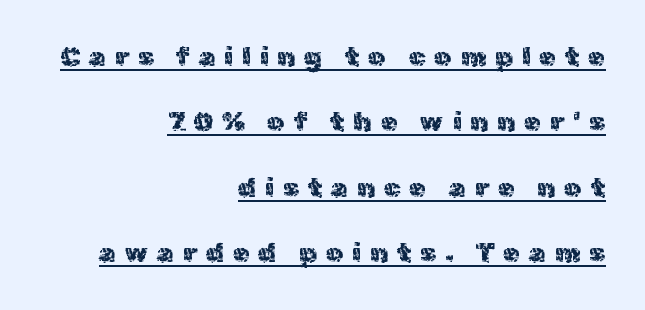
The image shows 27 px text type, upright; set right-aligned, loose line spacing (2.42x), unusually wide letter spacing (+0.33 em), underlined.
